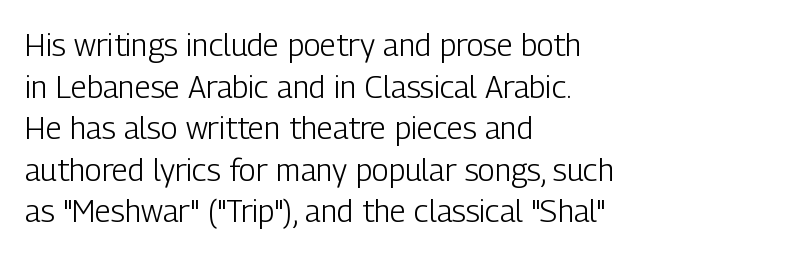
No feet cap the strokes, marking this as sans-serif type. Letters rest on an invisible, unmarked baseline. Horizontal bands of white between lines are of average thickness. Heft: none added — not bold. Tracking here is standard; glyphs follow each other at the usual distance.
